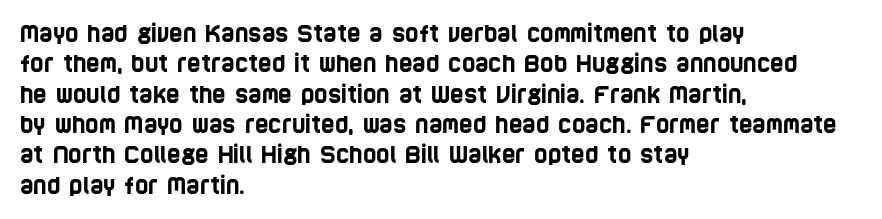
The image shows 23 px text type; set left-aligned, normal line spacing (1.32x), normal letter spacing, not underlined.
